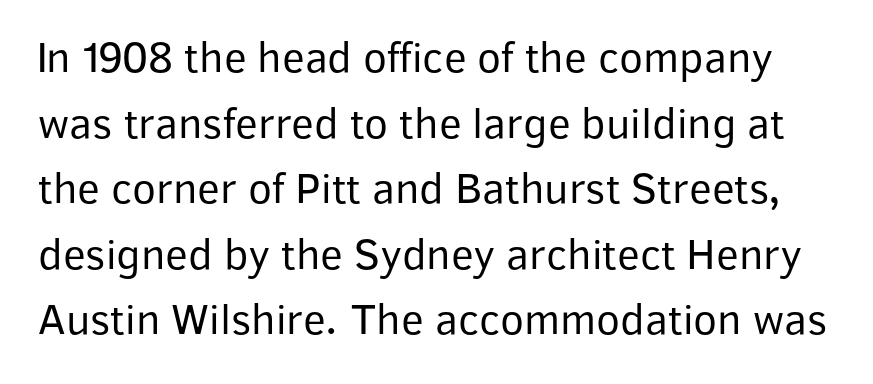
{"serif": "no", "italic": "no", "bold": "no", "weight": "regular", "width": "normal", "stroke_contrast": "low", "x_height": "medium", "monospaced": "no", "underline": "no", "line_spacing": "normal", "line_spacing_ratio": 1.49, "letter_spacing": "normal", "letter_spacing_em": 0.0, "glyph_px": 44}
